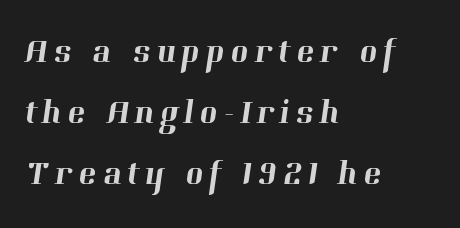
{"serif": "yes", "width": "normal", "stroke_contrast": "high", "x_height": "medium", "monospaced": "no", "underline": "no", "align": "left", "line_spacing_ratio": 1.8, "glyph_px": 34}
